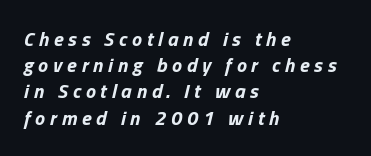
The image shows 20 px bold type, italic (leaning right); set left-aligned, normal line spacing (1.31x), unusually wide letter spacing (+0.24 em), not underlined.
